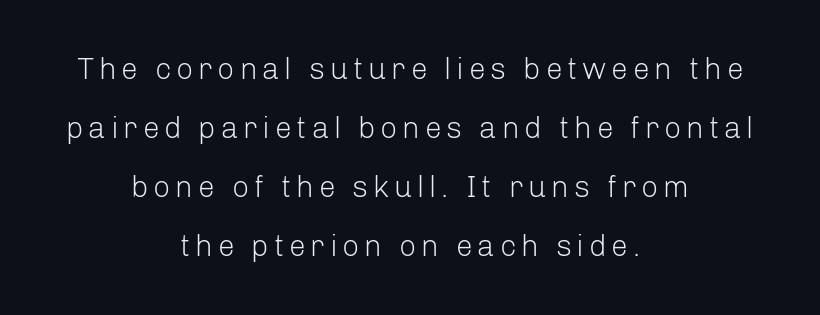
{"serif": "no", "italic": "no", "bold": "no", "weight": "light", "width": "normal", "stroke_contrast": "low", "x_height": "medium", "monospaced": "no", "underline": "no", "align": "center", "line_spacing": "loose", "line_spacing_ratio": 1.97, "glyph_px": 30}
